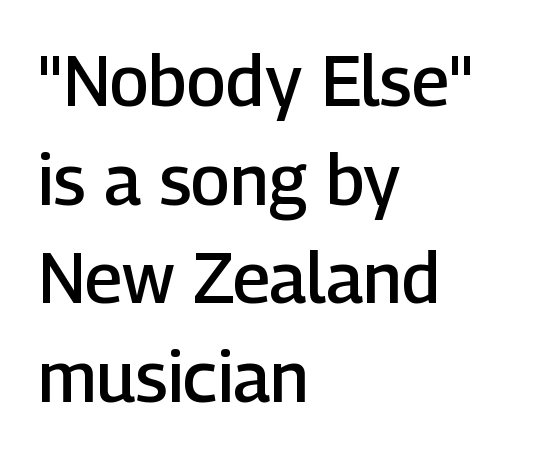
{"serif": "no", "italic": "no", "bold": "semi", "weight": "semibold", "width": "normal", "stroke_contrast": "low", "x_height": "medium", "monospaced": "no", "underline": "no", "align": "left", "line_spacing": "normal", "line_spacing_ratio": 1.41, "letter_spacing": "normal", "letter_spacing_em": 0.0, "glyph_px": 70}
